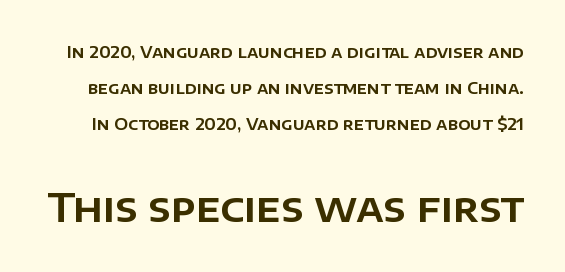
Q: Is the text italic (slanted)? A: No, it is upright.
Q: Is the typeface a serif or a sans-serif typeface? A: Sans-serif.
Q: Is the text underlined? A: No.
Q: Is the spacing between letters normal or unusually wide? A: Normal.
Q: Is the spacing between lines tight, normal or loose? A: Loose.
Q: Which block of text is set in a larger size, the first (top) or the second (bottom)? A: The second (bottom) one.
Q: Width (condensed, normal, or wide)? A: Normal.
Q: Stroke contrast? A: Low.
Q: x-height? A: Large.
Q: Monospaced? A: No.
